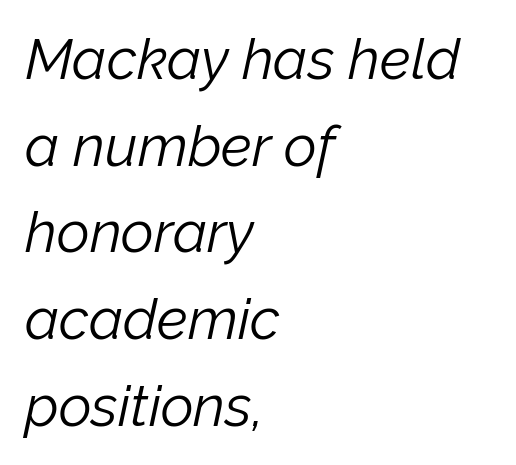
Q: Is the text bold? A: No.
Q: Is the text italic (slanted)? A: Yes, it leans right by about 12 degrees.
Q: Is the text underlined? A: No.
Q: How is the paragraph aligned? A: Left-aligned.
Q: Is the spacing between letters normal or unusually wide? A: Normal.
Q: Is the spacing between lines tight, normal or loose? A: Normal.
Q: Width (condensed, normal, or wide)? A: Normal.
Q: Stroke contrast? A: Low.
Q: x-height? A: Medium.
Q: Monospaced? A: No.
